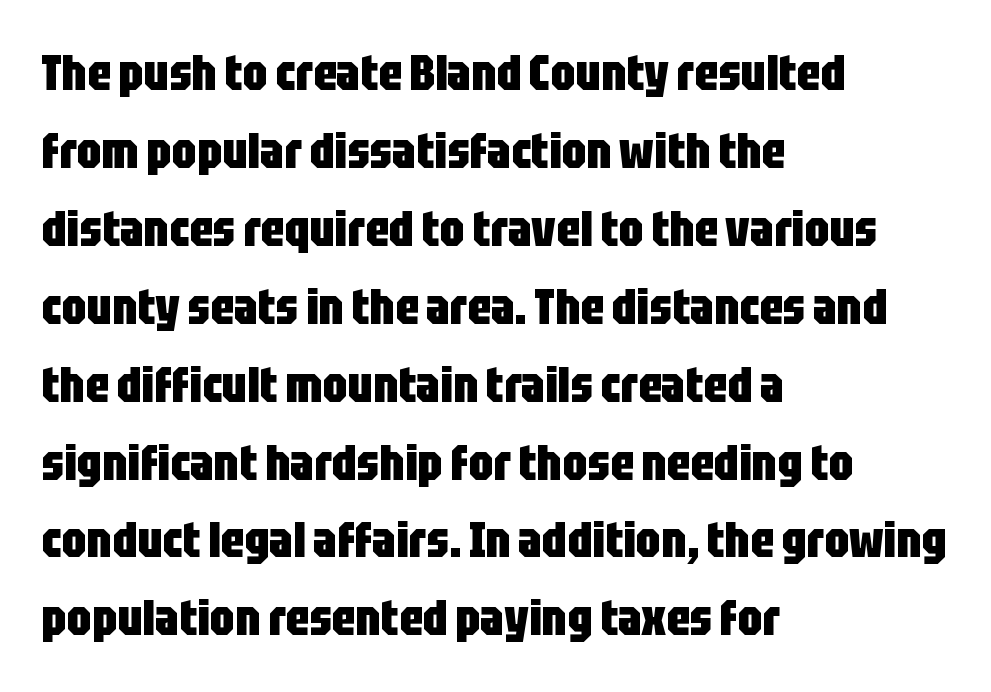
The image shows 49 px heavy, condensed sans-serif type, upright; set left-aligned, normal line spacing (1.59x), normal letter spacing, not underlined; low stroke contrast and a large x-height.
